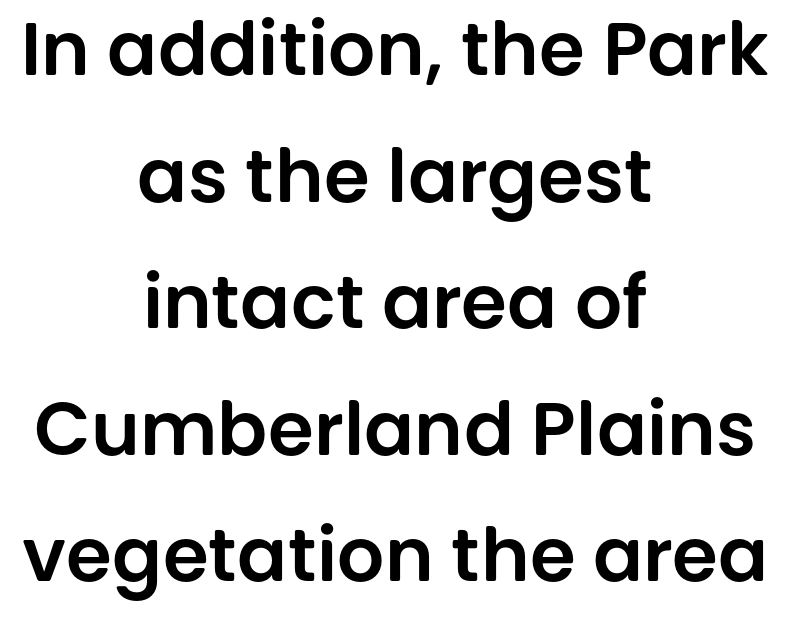
The text was rendered using a sans face with plain stroke endings. Line starts and ends both wander, symmetrically. Upright lettering throughout. Spacing verdict: proportional, widths tailored to each character.
